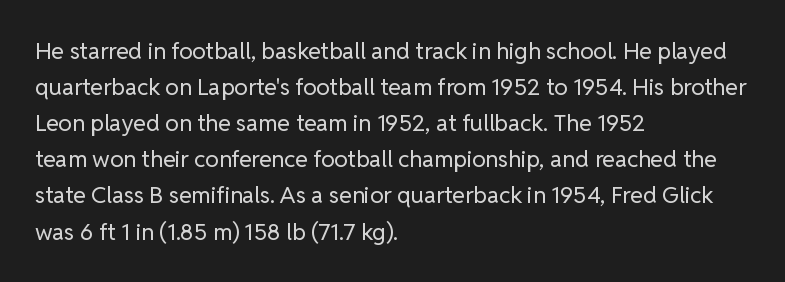
{"italic": "no", "bold": "no", "underline": "no", "align": "left", "line_spacing": "normal", "line_spacing_ratio": 1.57, "letter_spacing": "normal", "letter_spacing_em": 0.0, "glyph_px": 23}
